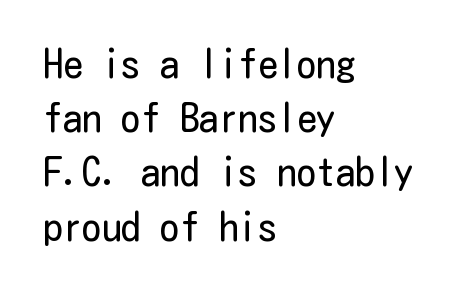
Q: Is the text bold? A: No.
Q: Is the text italic (slanted)? A: No, it is upright.
Q: Is the typeface a serif or a sans-serif typeface? A: Sans-serif.
Q: Is the text underlined? A: No.
Q: How is the paragraph aligned? A: Left-aligned.
Q: Is the spacing between letters normal or unusually wide? A: Normal.
Q: Is the spacing between lines tight, normal or loose? A: Normal.
Q: Width (condensed, normal, or wide)? A: Condensed.
Q: Stroke contrast? A: Low.
Q: x-height? A: Medium.
